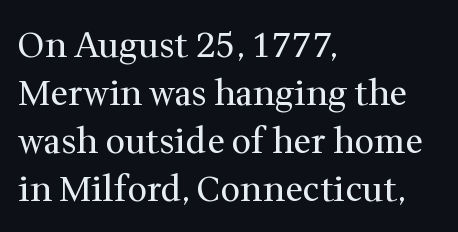
{"serif": "yes", "italic": "no", "bold": "no", "weight": "regular", "width": "normal", "stroke_contrast": "medium", "x_height": "medium", "monospaced": "no", "underline": "no", "align": "left", "line_spacing": "normal", "line_spacing_ratio": 1.37, "letter_spacing": "normal", "letter_spacing_em": 0.0, "glyph_px": 35}
